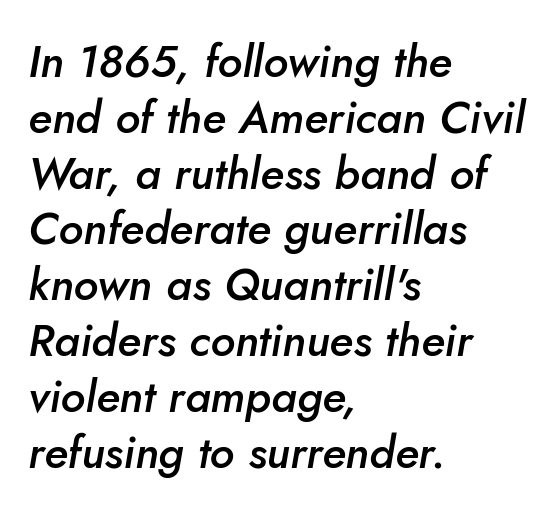
Style check: oblique. Clear beneath every line of the passage. Look at the stroke-to-counter ratio: somewhat heavy, a semibold. Compared with typical body copy, the letter spacing here is the same. The letters advance in unequal steps, a hallmark of proportional type.
